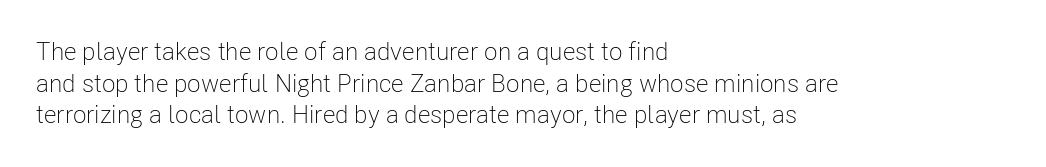
The image shows 25 px text type, upright; set left-aligned, normal line spacing (1.27x), normal letter spacing, not underlined.
